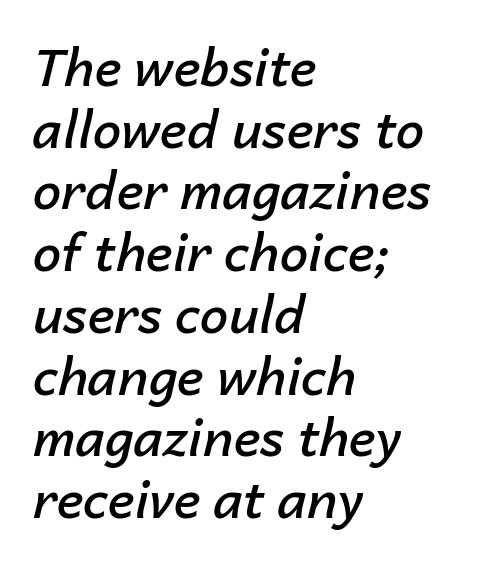
Q: Is the text bold? A: Semi-bold.
Q: Is the text italic (slanted)? A: Yes, it leans right by about 14 degrees.
Q: Is the text underlined? A: No.
Q: How is the paragraph aligned? A: Left-aligned.
Q: Is the spacing between letters normal or unusually wide? A: Normal.
Q: Width (condensed, normal, or wide)? A: Normal.
Q: Stroke contrast? A: Low.
Q: x-height? A: Medium.
Q: Monospaced? A: No.
